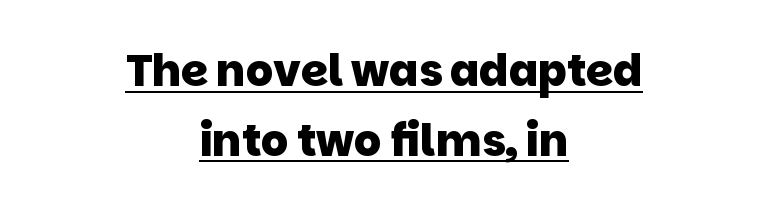
The image shows 43 px heavy sans-serif type; set centered, normal line spacing (1.62x), normal letter spacing, underlined; low stroke contrast and a large x-height.
